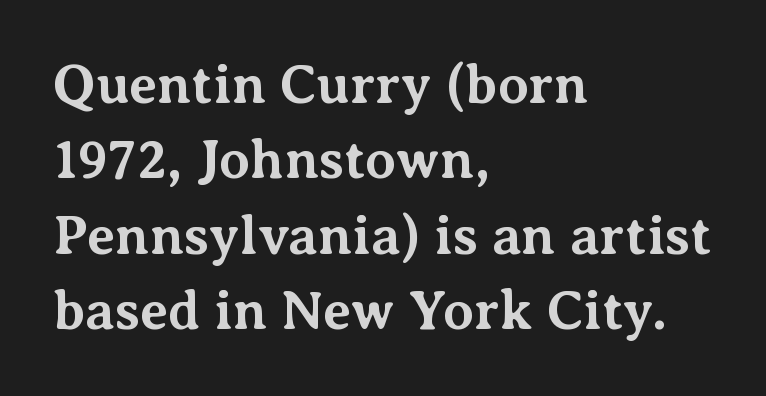
Q: Is the text bold? A: Yes.
Q: Is the text italic (slanted)? A: No, it is upright.
Q: Is the typeface a serif or a sans-serif typeface? A: Serif.
Q: Is the text underlined? A: No.
Q: How is the paragraph aligned? A: Left-aligned.
Q: Is the spacing between letters normal or unusually wide? A: Normal.
Q: Is the spacing between lines tight, normal or loose? A: Normal.
Q: Width (condensed, normal, or wide)? A: Normal.
Q: Stroke contrast? A: Medium.
Q: x-height? A: Medium.
Q: Monospaced? A: No.
